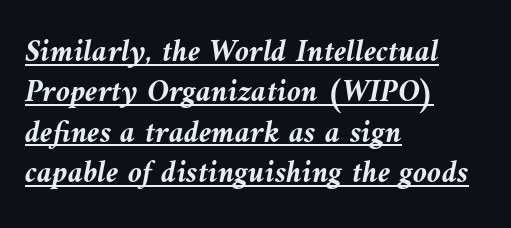
Rows of type keep a routine distance in the vertical direction. Varying glyph widths throughout — classic text-font behaviour. Letter spacing: default. As a designer I'd log this as weight 700, bold. The whole block is typeset with a tilt.
